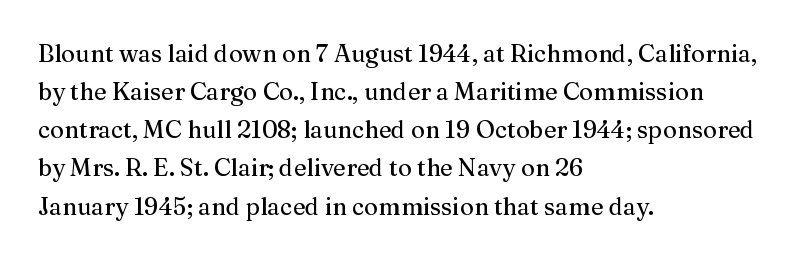
The image shows 24 px text type, upright; set left-aligned, normal line spacing (1.59x), normal letter spacing, not underlined.
